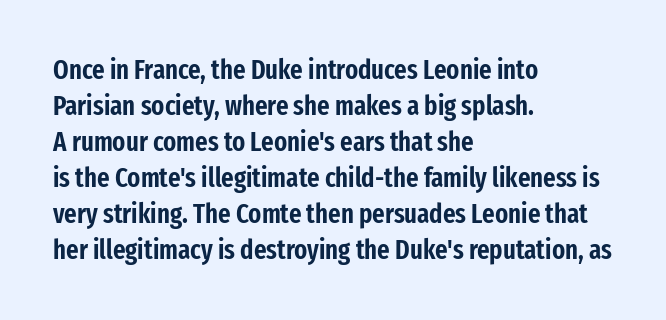
{"italic": "no", "underline": "no", "align": "left", "line_spacing": "normal", "line_spacing_ratio": 1.33, "letter_spacing": "normal", "letter_spacing_em": 0.0, "glyph_px": 27}
